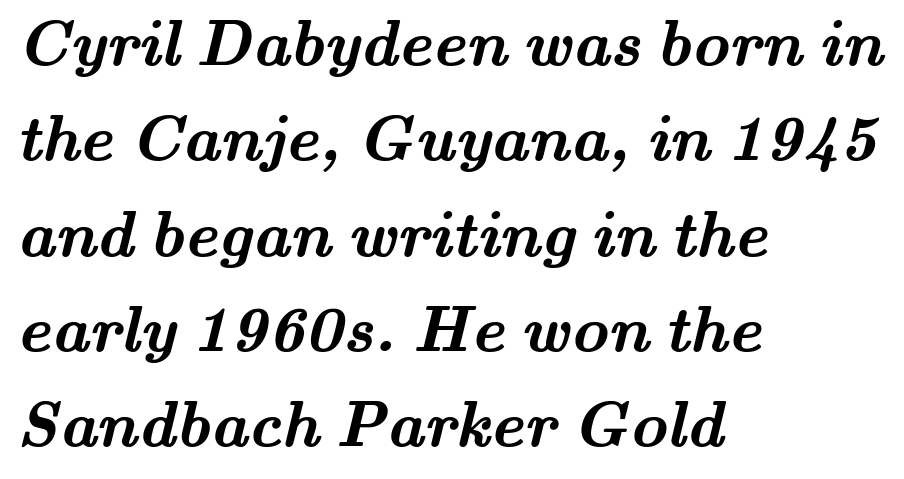
{"serif": "yes", "bold": "yes", "weight": "semibold", "width": "wide", "stroke_contrast": "medium", "x_height": "small", "monospaced": "no", "underline": "no", "align": "left", "line_spacing": "normal", "line_spacing_ratio": 1.49, "letter_spacing": "normal", "letter_spacing_em": 0.0, "glyph_px": 64}
